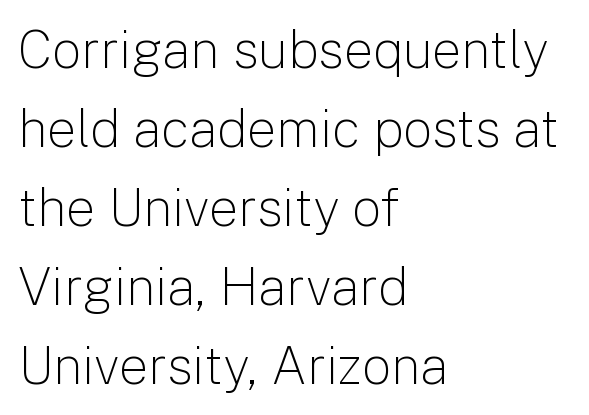
Q: Is the text bold? A: No.
Q: Is the text italic (slanted)? A: No, it is upright.
Q: Is the typeface a serif or a sans-serif typeface? A: Sans-serif.
Q: Is the text underlined? A: No.
Q: How is the paragraph aligned? A: Left-aligned.
Q: Is the spacing between letters normal or unusually wide? A: Normal.
Q: Is the spacing between lines tight, normal or loose? A: Normal.
Q: Width (condensed, normal, or wide)? A: Normal.
Q: Stroke contrast? A: Low.
Q: x-height? A: Medium.
Q: Monospaced? A: No.
